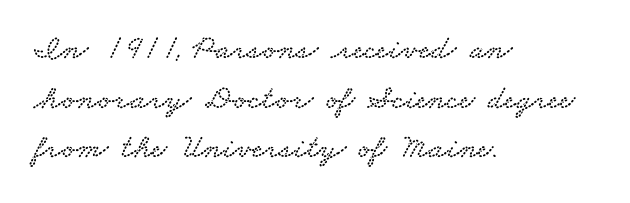
{"serif": "yes", "width": "wide", "stroke_contrast": "low", "x_height": "small", "monospaced": "no", "underline": "no", "align": "left", "line_spacing": "normal", "line_spacing_ratio": 1.46, "letter_spacing": "normal", "letter_spacing_em": 0.0, "glyph_px": 34}
